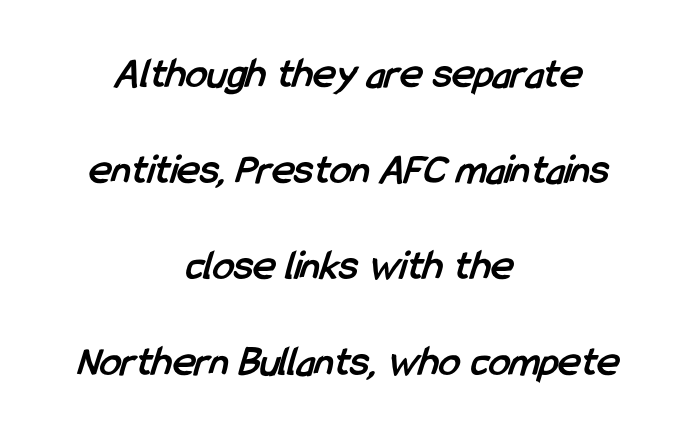
Q: Is the text bold? A: Yes.
Q: Is the typeface a serif or a sans-serif typeface? A: Sans-serif.
Q: Is the text underlined? A: No.
Q: How is the paragraph aligned? A: Centered.
Q: Is the spacing between letters normal or unusually wide? A: Normal.
Q: Is the spacing between lines tight, normal or loose? A: Loose.
Q: Width (condensed, normal, or wide)? A: Condensed.
Q: Stroke contrast? A: Low.
Q: x-height? A: Medium.
Q: Monospaced? A: No.
